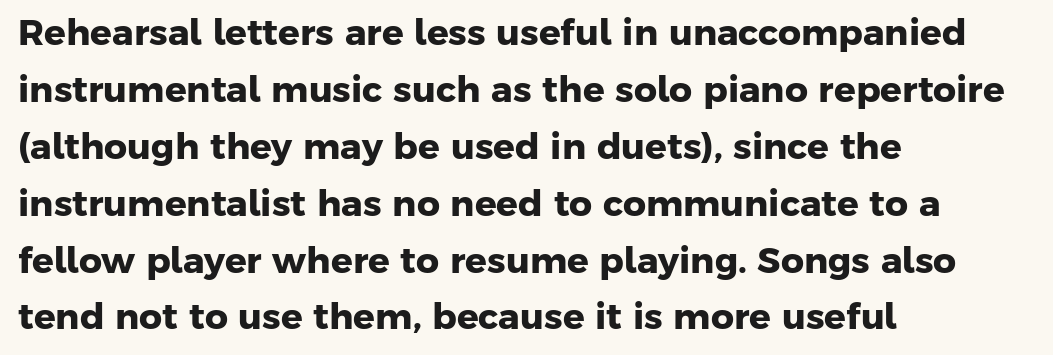
{"serif": "no", "bold": "yes", "weight": "heavy", "width": "normal", "stroke_contrast": "low", "x_height": "medium", "monospaced": "no", "underline": "no", "align": "left", "line_spacing": "normal", "line_spacing_ratio": 1.58, "letter_spacing": "normal", "letter_spacing_em": 0.0, "glyph_px": 36}
